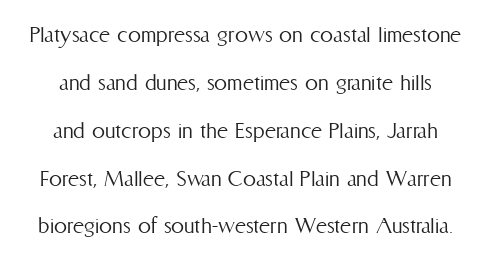
Weight: in the light-to-regular range. In terms of posture, this sample is upright. Compared with typical body copy, the letter spacing here is the same. Check the space under the baseline: it is left empty.
